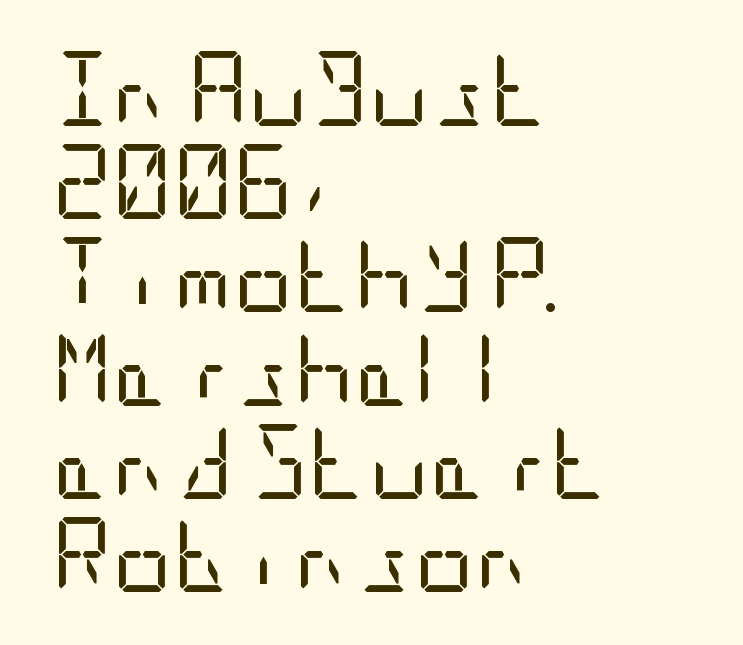
Q: Is the text bold? A: No.
Q: Is the text italic (slanted)? A: No, it is upright.
Q: Is the typeface a serif or a sans-serif typeface? A: Sans-serif.
Q: Is the text underlined? A: No.
Q: How is the paragraph aligned? A: Left-aligned.
Q: Is the spacing between letters normal or unusually wide? A: Normal.
Q: Is the spacing between lines tight, normal or loose? A: Normal.
Q: Width (condensed, normal, or wide)? A: Condensed.
Q: Stroke contrast? A: Low.
Q: x-height? A: Large.
